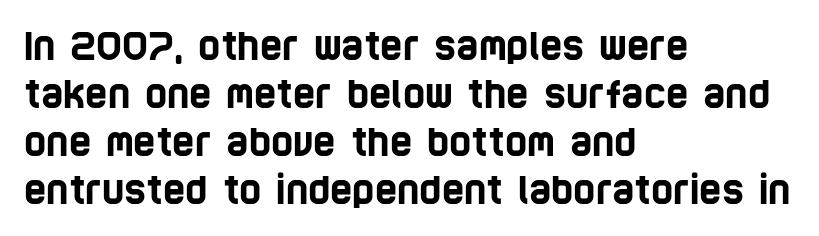
The foot of each line stays bare and open. A normal amount of white space separates one row of letters from the next. This sample has the flowing, uneven cadence of proportional lettering. Every row of glyphs begins at an identical x-position on the left. In terms of letterform style, serifs are entirely absent. The horizontal fit of the characters is conventional and even.
